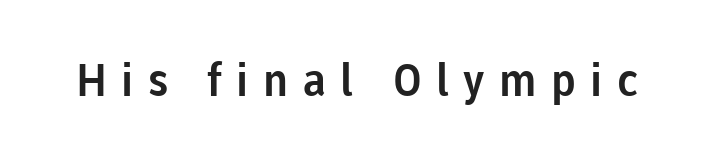
Q: Is the text italic (slanted)? A: No, it is upright.
Q: Is the typeface a serif or a sans-serif typeface? A: Sans-serif.
Q: Is the text underlined? A: No.
Q: Is the spacing between letters normal or unusually wide? A: Unusually wide.
Q: Width (condensed, normal, or wide)? A: Normal.
Q: Stroke contrast? A: Low.
Q: x-height? A: Medium.
Q: Monospaced? A: No.
